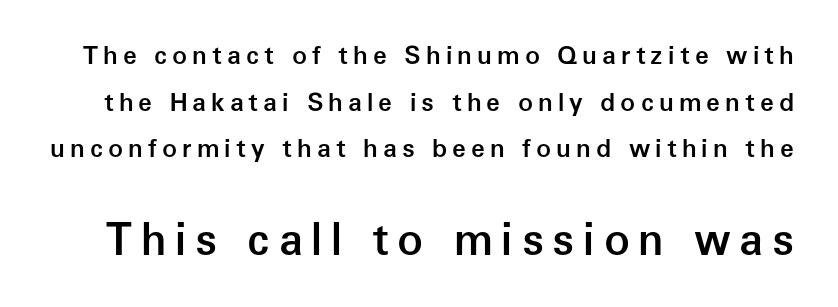
A typesetter would call this proportional, since set widths differ per character. No italicization has been applied; the sample stays upright. The tracking jumps out immediately: characters are airy and widely separated. Quick note: underline off. The characters look somewhat weighty, a semibold short of true bold.
